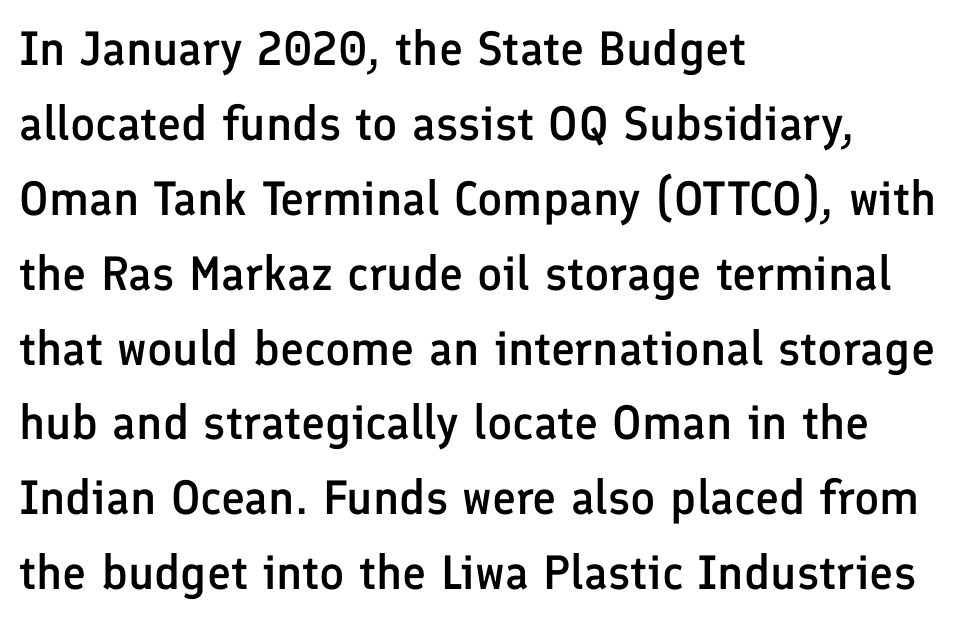
Q: Is the text bold? A: Semi-bold.
Q: Is the text italic (slanted)? A: No, it is upright.
Q: Is the typeface a serif or a sans-serif typeface? A: Sans-serif.
Q: Is the text underlined? A: No.
Q: How is the paragraph aligned? A: Left-aligned.
Q: Is the spacing between letters normal or unusually wide? A: Normal.
Q: Is the spacing between lines tight, normal or loose? A: Normal.
Q: Width (condensed, normal, or wide)? A: Normal.
Q: Stroke contrast? A: Low.
Q: x-height? A: Medium.
Q: Monospaced? A: No.
